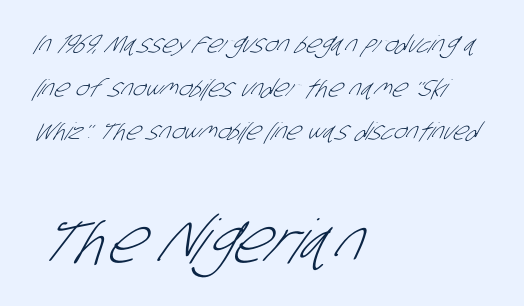
The image shows 61 px light, condensed sans-serif type; set left-aligned, line spacing 1.82x, normal letter spacing, not underlined; the second (bottom) block is 2.54x larger; low stroke contrast and a large x-height.
